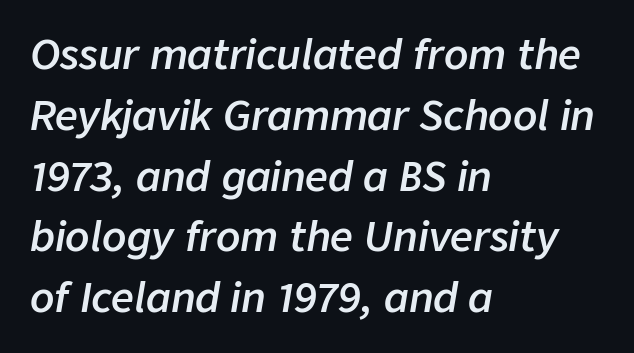
Q: Is the text bold? A: Semi-bold.
Q: Is the text italic (slanted)? A: Yes, it leans right by about 9 degrees.
Q: Is the text underlined? A: No.
Q: How is the paragraph aligned? A: Left-aligned.
Q: Is the spacing between letters normal or unusually wide? A: Normal.
Q: Is the spacing between lines tight, normal or loose? A: Normal.
Q: Width (condensed, normal, or wide)? A: Normal.
Q: Stroke contrast? A: Low.
Q: x-height? A: Medium.
Q: Monospaced? A: No.
